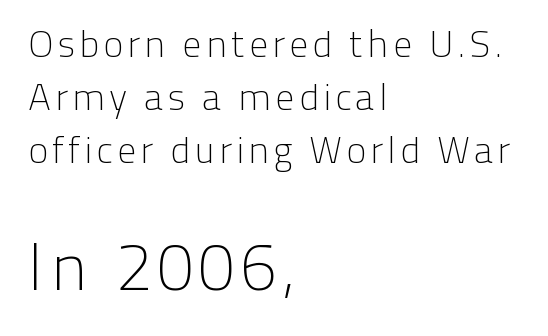
The image shows 66 px light sans-serif type, upright; set left-aligned, normal line spacing (1.4x), not underlined; the second (bottom) block is 1.74x larger; low stroke contrast and a medium x-height.
